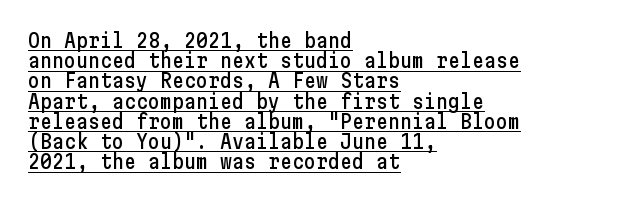
Ordinary non-slanted type is in use. If you measured baseline to baseline, you'd find a short distance. Tracking here is standard; glyphs follow each other at the usual distance. A student would call this left alignment; a typographer would say flush left, rag right. The rendered words wear a rule along their underside.
